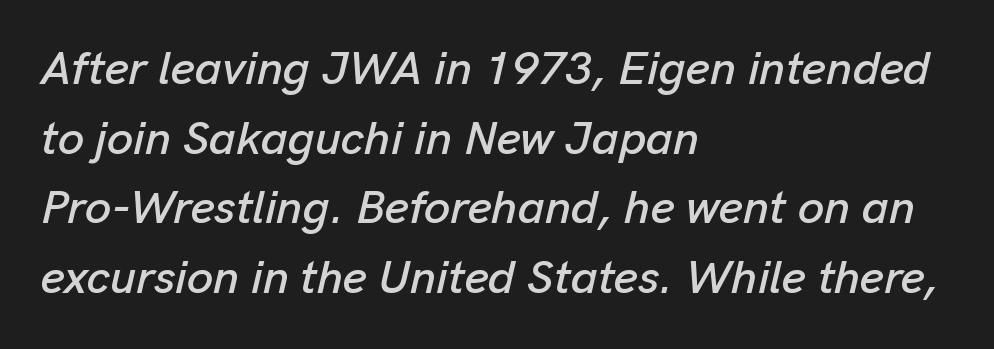
The image shows 47 px text type, italic (leaning right); set left-aligned, normal line spacing (1.48x), normal letter spacing, not underlined; low stroke contrast and a medium x-height.
